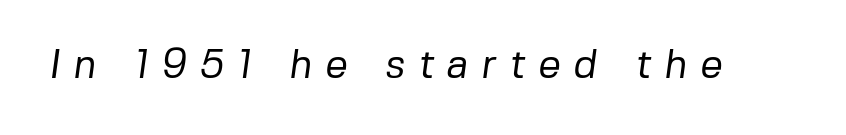
{"serif": "no", "bold": "no", "weight": "regular", "width": "normal", "stroke_contrast": "low", "x_height": "medium", "monospaced": "no", "underline": "no", "letter_spacing": "wide", "letter_spacing_em": 0.32, "glyph_px": 40}
